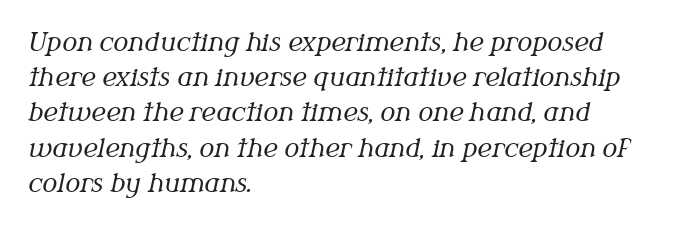
The image shows 25 px text type, italic (leaning right); set left-aligned, normal line spacing (1.41x), normal letter spacing, not underlined.
